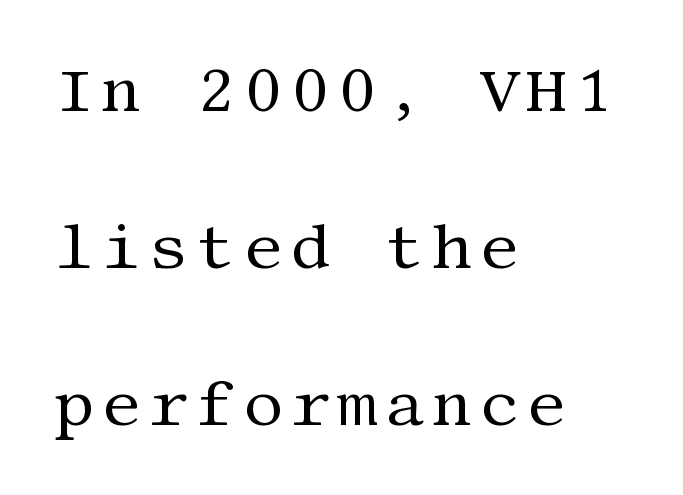
The image shows 63 px regular-weight serif type, upright; set left-aligned, loose line spacing (2.49x), not underlined; medium stroke contrast and a large x-height.
